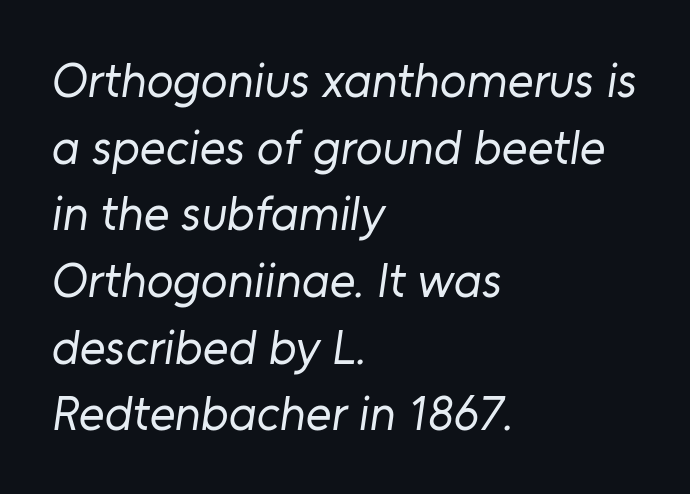
The rendering uses natural spacing where letterforms have individual widths. Check the space under the baseline: it is left empty. One glance says typical: line gaps are just what's usual. Typographically, this falls in the sans-serif category.
